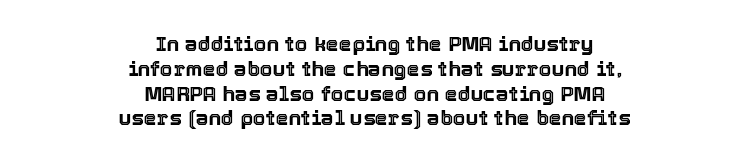
{"italic": "no", "underline": "no", "align": "center", "line_spacing_ratio": 1.18, "letter_spacing": "normal", "letter_spacing_em": 0.0, "glyph_px": 21}
